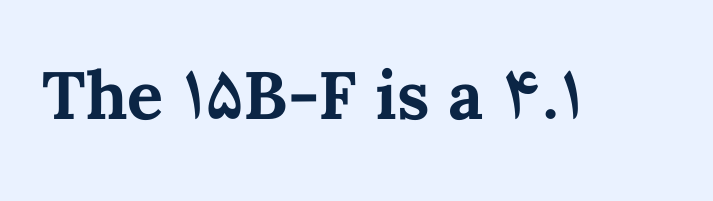
{"italic": "no", "bold": "yes", "weight": "bold", "width": "normal", "stroke_contrast": "medium", "x_height": "medium", "monospaced": "no", "underline": "no", "letter_spacing": "normal", "letter_spacing_em": 0.0, "glyph_px": 67}
